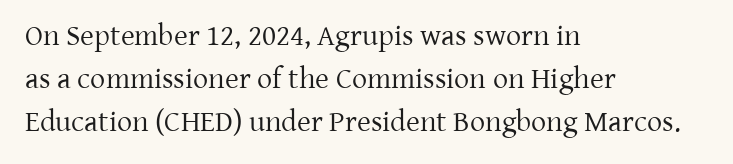
{"serif": "yes", "italic": "no", "bold": "no", "weight": "regular", "width": "normal", "stroke_contrast": "low", "x_height": "medium", "monospaced": "no", "underline": "no", "align": "left", "line_spacing": "normal", "line_spacing_ratio": 1.43, "letter_spacing": "normal", "letter_spacing_em": 0.0, "glyph_px": 30}
